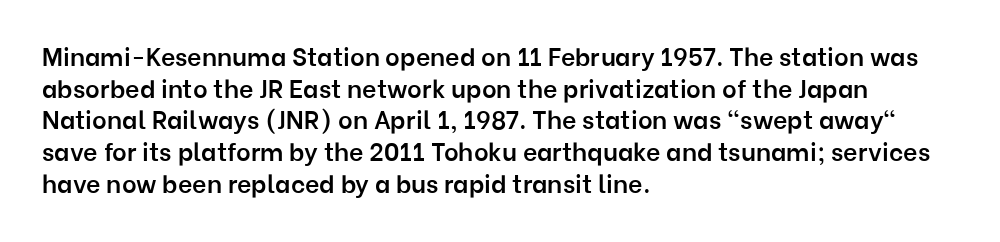
{"italic": "no", "bold": "semi", "underline": "no", "align": "left", "line_spacing": "normal", "line_spacing_ratio": 1.27, "letter_spacing": "normal", "letter_spacing_em": 0.0, "glyph_px": 25}
